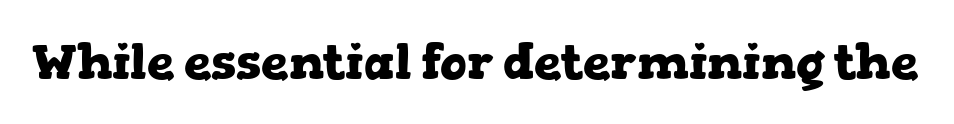
The image shows 49 px heavy, wide serif type, upright; set normal letter spacing, not underlined; low stroke contrast and a medium x-height.
